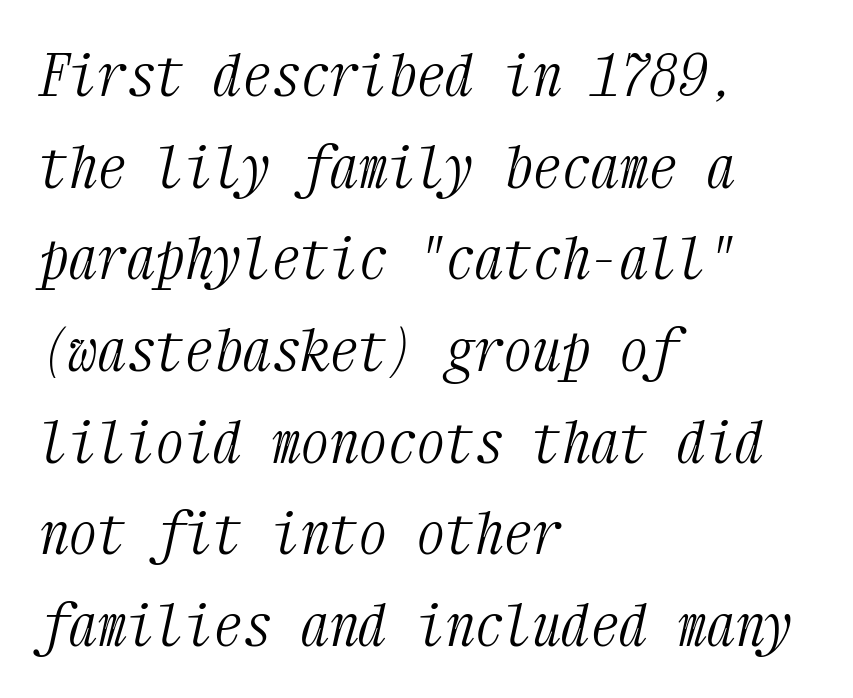
Q: Is the text bold? A: No.
Q: Is the text italic (slanted)? A: Yes, it leans right by about 12 degrees.
Q: Is the typeface a serif or a sans-serif typeface? A: Serif.
Q: Is the text underlined? A: No.
Q: How is the paragraph aligned? A: Left-aligned.
Q: Is the spacing between letters normal or unusually wide? A: Normal.
Q: Is the spacing between lines tight, normal or loose? A: Normal.
Q: Width (condensed, normal, or wide)? A: Condensed.
Q: Stroke contrast? A: Medium.
Q: x-height? A: Medium.
Q: Monospaced? A: Yes.
